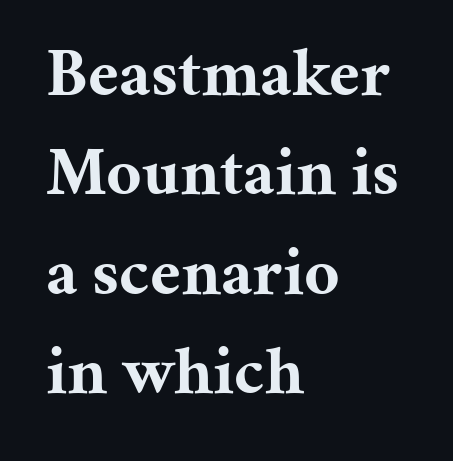
The image shows 69 px bold serif type, upright; set left-aligned, normal line spacing (1.44x), normal letter spacing, not underlined; medium stroke contrast and a medium x-height.
